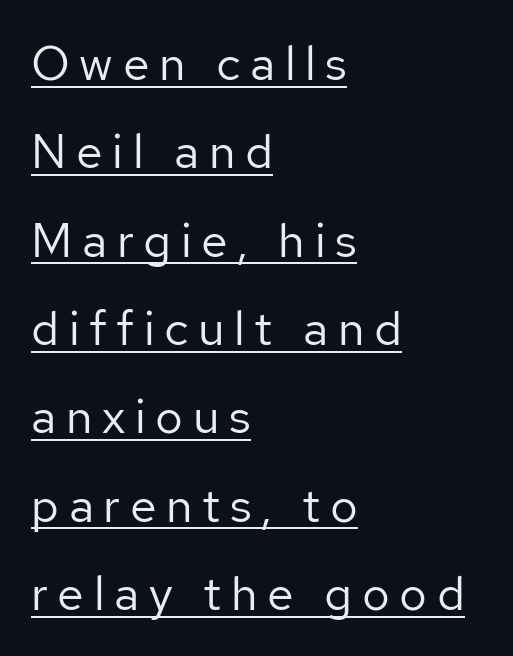
{"serif": "no", "italic": "no", "bold": "no", "weight": "regular", "width": "normal", "stroke_contrast": "low", "x_height": "medium", "monospaced": "no", "underline": "yes", "align": "left", "line_spacing_ratio": 1.84, "letter_spacing": "wide", "letter_spacing_em": 0.2, "glyph_px": 48}
